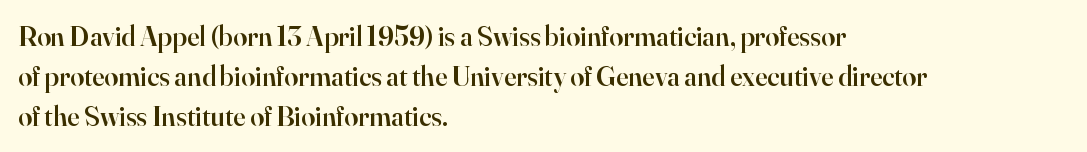
This block has exactly the height ordinary leading produces. Does extra space separate the letters? No, they use regular spacing. The compositor pushed each line to the left boundary. Spacing verdict: proportional, widths tailored to each character. The glyphs are unaccompanied by any horizontal stroke below them.
